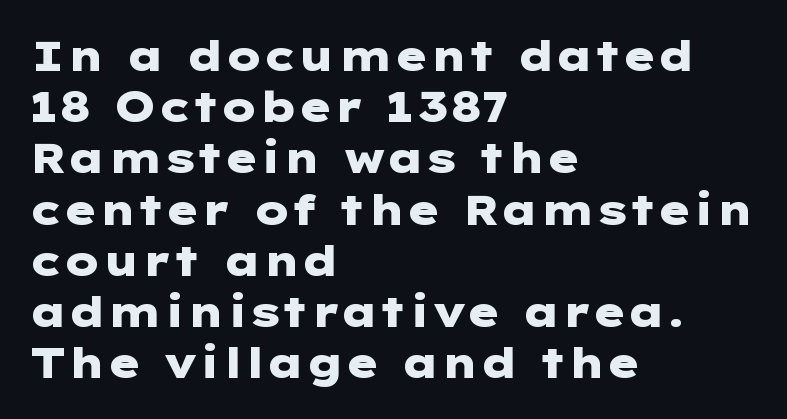
Look at the stroke-to-counter ratio: heavy, a bold. I'd call this a sans setting — the letters go barefoot. Nobody drew a line under any word here. Italic? Not at all — the glyphs are vertical. Here the glyphs are tracked normally, forming tight word shapes.
